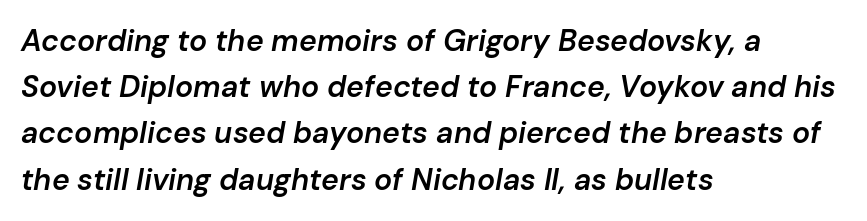
The image shows 30 px semibold type, italic (leaning right); set left-aligned, normal line spacing (1.54x), normal letter spacing, not underlined; low stroke contrast and a medium x-height.
